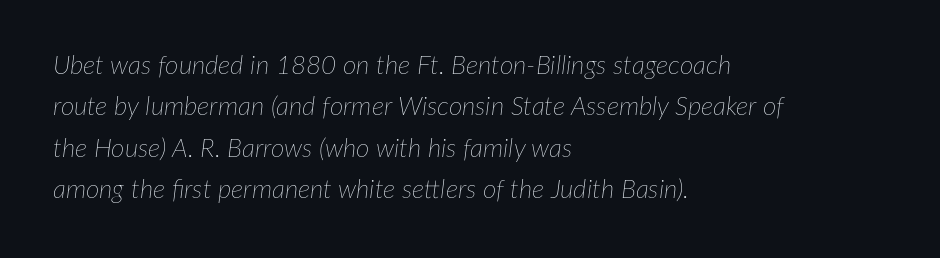
The space beneath each line is pristine and unruled. Is the block centered? No — it sits flush against the left margin. Honestly, the letter spacing is just normal — you wouldn't notice it. The face used here has a pronounced slope to its letters. Notice how descenders clear the ascenders below comfortably — that's standard leading. The face looks like a standard text weight, possibly lighter.
